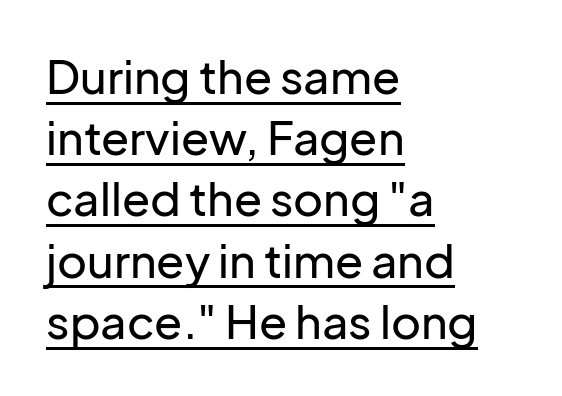
The image shows 46 px sans-serif type, upright; set left-aligned, normal line spacing (1.33x), normal letter spacing, underlined; low stroke contrast and a medium x-height.
